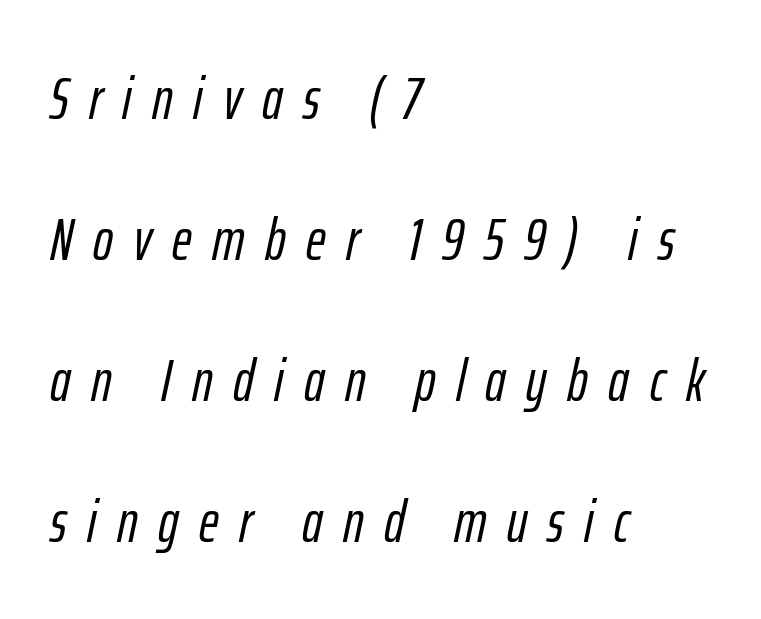
Q: Is the text italic (slanted)? A: Yes, it leans right by about 12 degrees.
Q: Is the text underlined? A: No.
Q: How is the paragraph aligned? A: Left-aligned.
Q: Is the spacing between letters normal or unusually wide? A: Unusually wide.
Q: Is the spacing between lines tight, normal or loose? A: Loose.
Q: Width (condensed, normal, or wide)? A: Condensed.
Q: Stroke contrast? A: Low.
Q: x-height? A: Medium.
Q: Monospaced? A: No.
